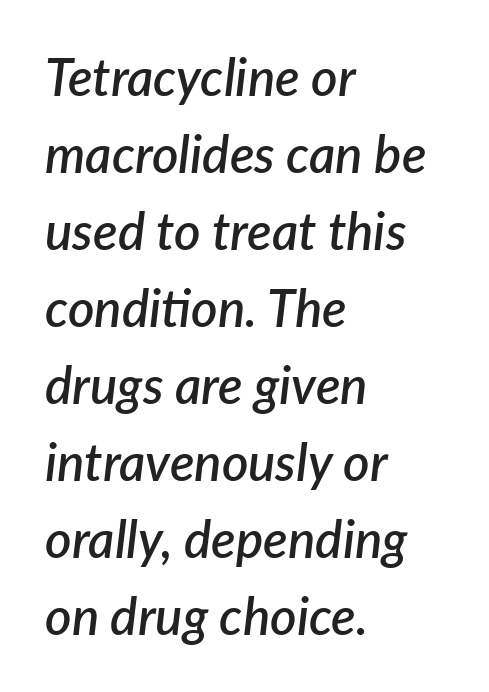
Q: Is the text bold? A: Semi-bold.
Q: Is the text italic (slanted)? A: Yes, it leans right by about 7 degrees.
Q: Is the text underlined? A: No.
Q: How is the paragraph aligned? A: Left-aligned.
Q: Is the spacing between letters normal or unusually wide? A: Normal.
Q: Is the spacing between lines tight, normal or loose? A: Normal.
Q: Width (condensed, normal, or wide)? A: Normal.
Q: Stroke contrast? A: Low.
Q: x-height? A: Medium.
Q: Monospaced? A: No.
